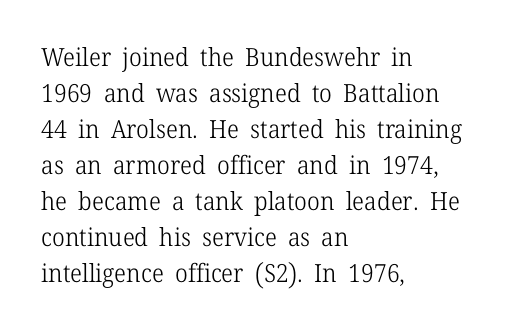
The rendering anchors every line to the left-hand side. Words appear dense and cohesive because spacing is normal. Does the leading feel generous? No, just average. A quiet, ordinary-to-light weight characterises the typeface.
